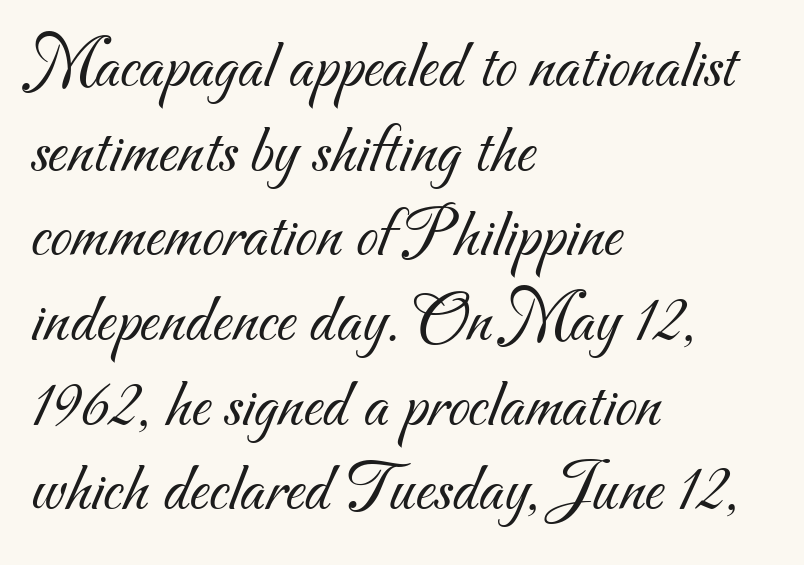
Q: Is the text bold? A: No.
Q: Is the typeface a serif or a sans-serif typeface? A: Sans-serif.
Q: Is the text underlined? A: No.
Q: How is the paragraph aligned? A: Left-aligned.
Q: Is the spacing between letters normal or unusually wide? A: Normal.
Q: Width (condensed, normal, or wide)? A: Normal.
Q: Stroke contrast? A: Medium.
Q: x-height? A: Small.
Q: Monospaced? A: No.
